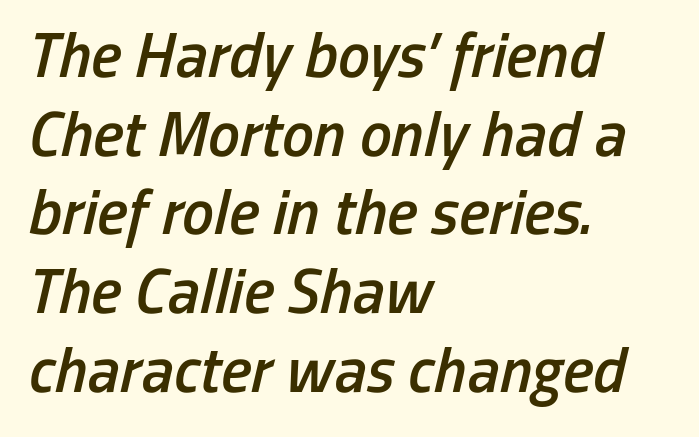
The image shows 64 px semibold, condensed type, italic (leaning right); set left-aligned, line spacing 1.23x, normal letter spacing, not underlined; low stroke contrast and a medium x-height.
